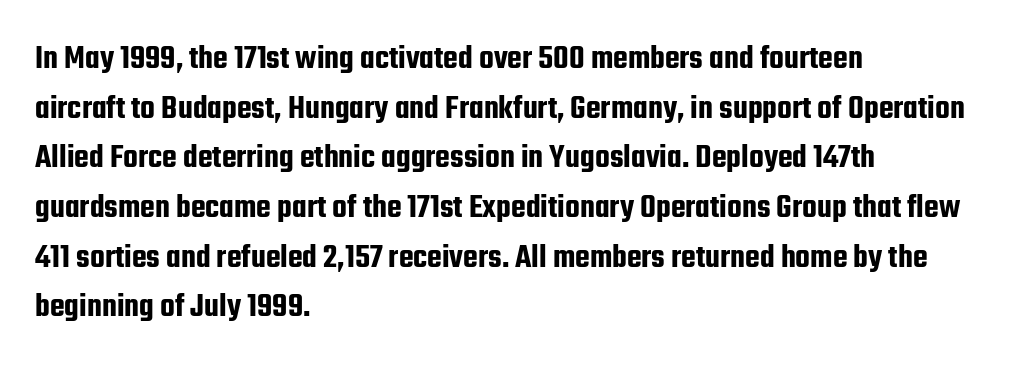
Q: Is the text italic (slanted)? A: No, it is upright.
Q: Is the typeface a serif or a sans-serif typeface? A: Sans-serif.
Q: Is the text underlined? A: No.
Q: How is the paragraph aligned? A: Left-aligned.
Q: Is the spacing between letters normal or unusually wide? A: Normal.
Q: Is the spacing between lines tight, normal or loose? A: Normal.
Q: Width (condensed, normal, or wide)? A: Condensed.
Q: Stroke contrast? A: Low.
Q: x-height? A: Medium.
Q: Monospaced? A: No.
